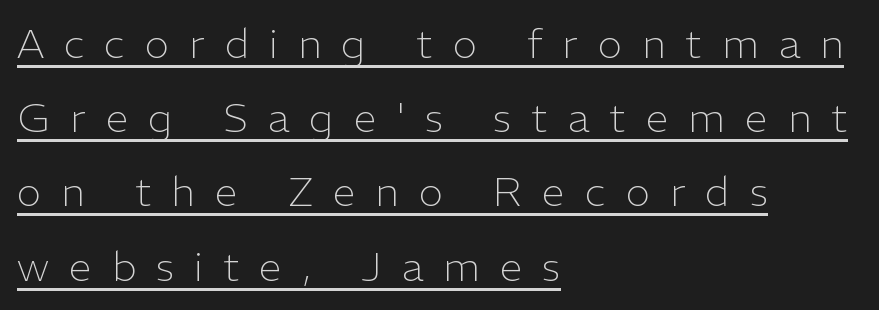
This reads as an unemphasized weight, regular at the heaviest. Serifs: no, the terminals of the letterforms are clean. The horizontal fit of the characters is loose and conspicuously gappy. Underlined type. Every stem runs plumb, perpendicular to the baseline.
